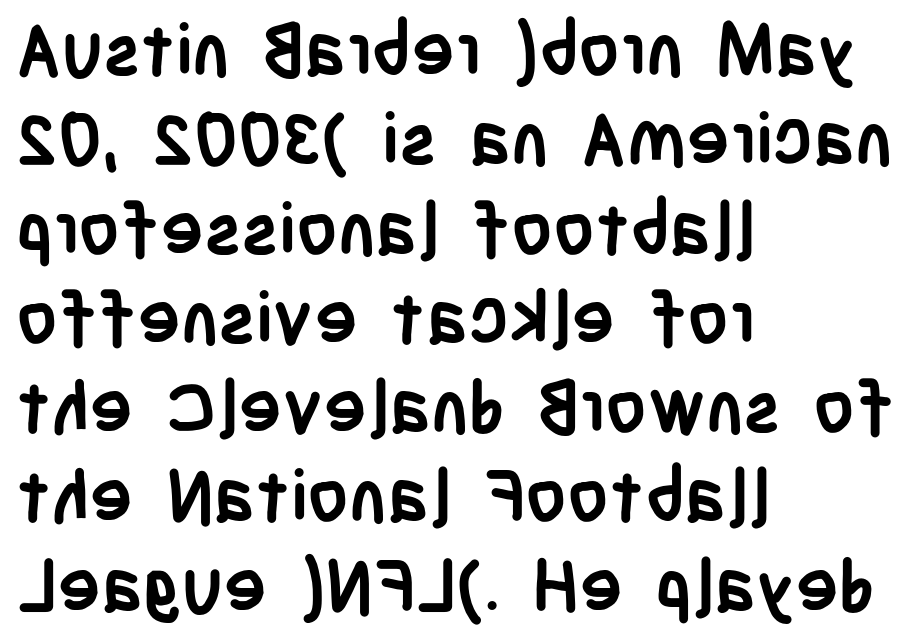
Does extra space separate the letters? No, they use regular spacing. The strokes are fattened all the way to bold. This sample uses a sans-serif face. The lettering holds an erect, upright posture throughout.
